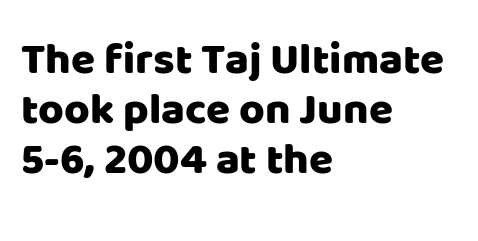
{"serif": "no", "italic": "no", "width": "normal", "stroke_contrast": "low", "x_height": "large", "monospaced": "no", "underline": "no", "align": "left", "line_spacing": "tight", "line_spacing_ratio": 1.14, "letter_spacing": "normal", "letter_spacing_em": 0.0, "glyph_px": 44}
